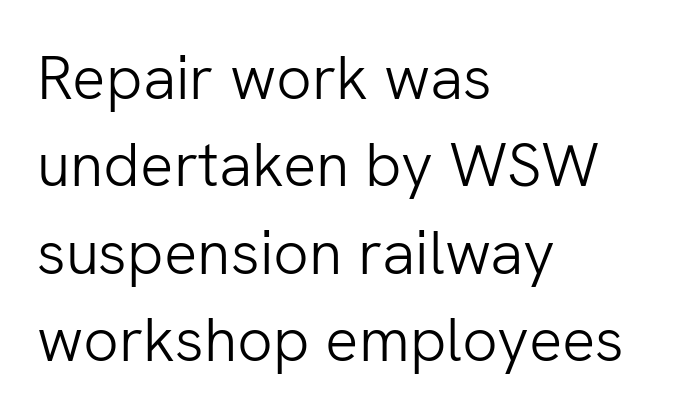
Which margin do the lines hug? The left one — the right edge is uneven. The line texture is even and compact thanks to regular tracking. Evenly set lines give the paragraph a standard silhouette. The characters display no serif detailing; their extremities are plain. Does the lettering tilt? It doesn't — this is upright. Each letter keeps its own natural width here, so spacing adapts to shape.
